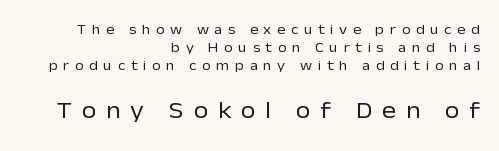
The image shows 24 px text type, upright; set right-aligned, normal line spacing (1.3x), unusually wide letter spacing (+0.4 em), not underlined; the second (bottom) block is 1.71x larger.
